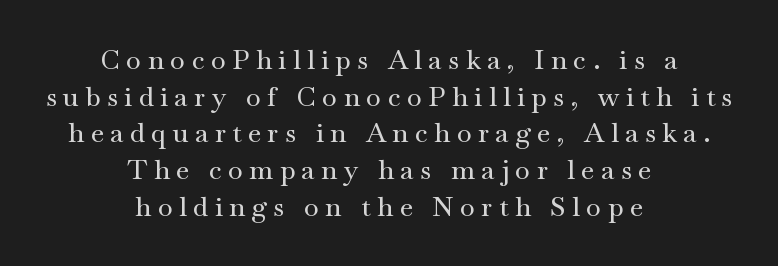
The letterforms stand isolated, each surrounded by extra space. The baseline area is clear. The compositor balanced each line on the midline. Notice how the stems are strictly vertical — no italics here. Is there much room between lines? A standard amount, neither cramped nor airy.
